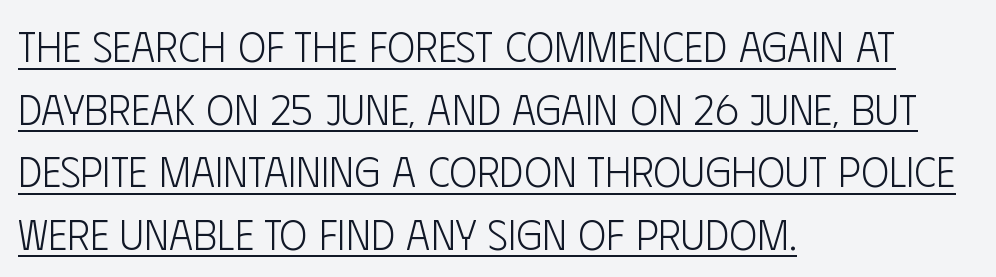
{"serif": "no", "italic": "no", "bold": "no", "weight": "light", "width": "condensed", "stroke_contrast": "low", "x_height": "large", "monospaced": "no", "underline": "yes", "align": "left", "line_spacing": "normal", "line_spacing_ratio": 1.49, "letter_spacing": "normal", "letter_spacing_em": 0.0, "glyph_px": 42}
